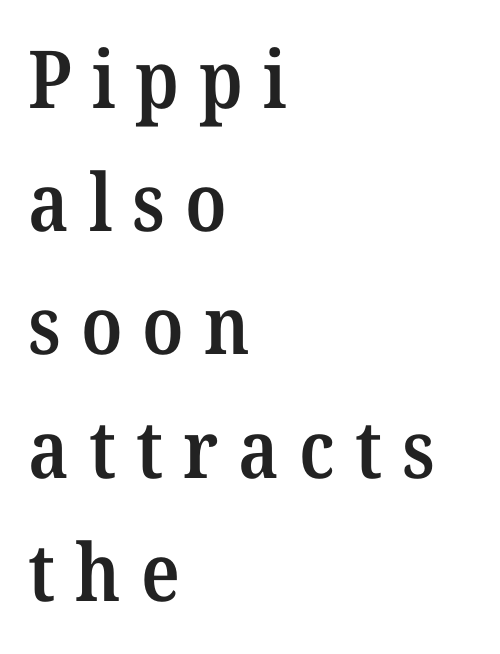
{"serif": "yes", "italic": "no", "bold": "semi", "weight": "semibold", "width": "normal", "stroke_contrast": "medium", "x_height": "medium", "monospaced": "no", "underline": "no", "align": "left", "line_spacing": "normal", "line_spacing_ratio": 1.54, "letter_spacing": "wide", "letter_spacing_em": 0.25, "glyph_px": 80}
